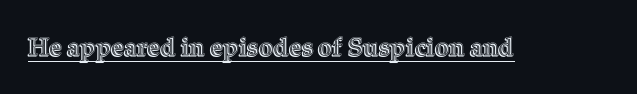
You can tell it's not italic because the verticals are truly vertical. Honestly, the letter spacing is just normal — you wouldn't notice it. Students, observe the line beneath the letters — that is underlining.
